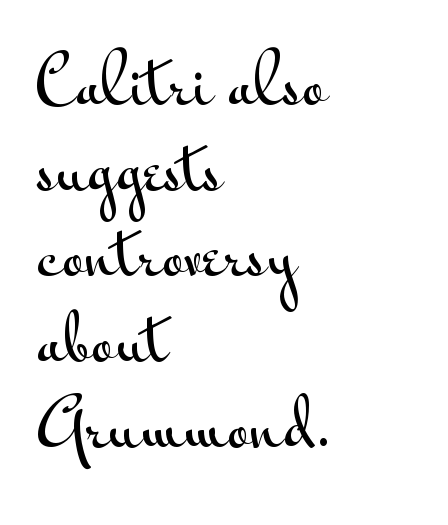
Plain, unruled lines of type. Here the glyphs are tracked normally, forming tight word shapes. Does the leading feel generous? No, just average. The rag falls on the right side of this text block.
